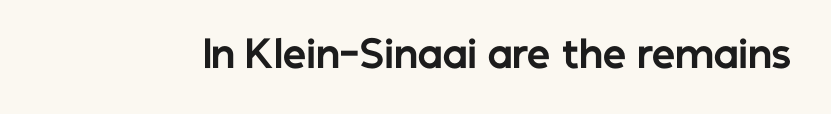
{"serif": "no", "italic": "no", "bold": "yes", "weight": "bold", "width": "normal", "stroke_contrast": "low", "x_height": "medium", "monospaced": "no", "underline": "no", "letter_spacing": "normal", "letter_spacing_em": 0.0, "glyph_px": 37}
